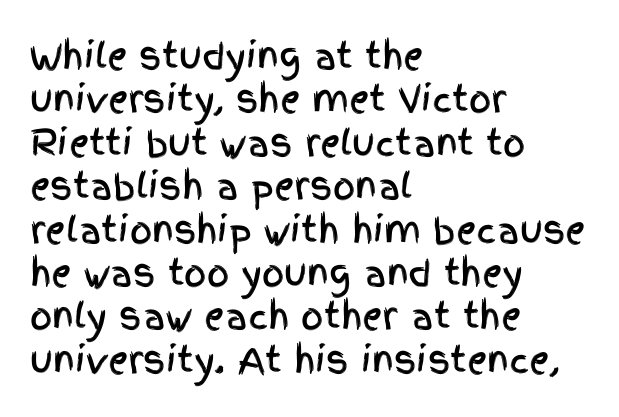
{"serif": "no", "italic": "no", "width": "condensed", "x_height": "large", "monospaced": "no", "underline": "no", "align": "left", "line_spacing_ratio": 1.24, "letter_spacing": "normal", "letter_spacing_em": 0.0, "glyph_px": 35}
